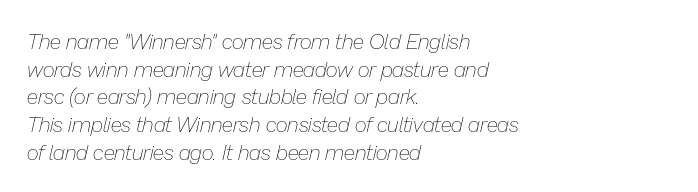
The image shows 21 px text type, italic (leaning right); set left-aligned, normal line spacing (1.32x), normal letter spacing, not underlined.
